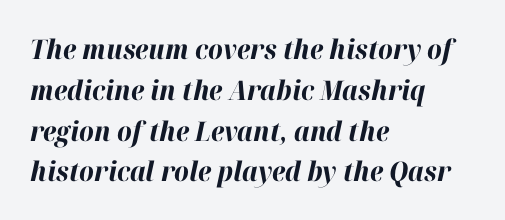
Q: Is the text bold? A: Yes.
Q: Is the text italic (slanted)? A: Yes, it leans right by about 12 degrees.
Q: Is the text underlined? A: No.
Q: How is the paragraph aligned? A: Left-aligned.
Q: Is the spacing between letters normal or unusually wide? A: Normal.
Q: Is the spacing between lines tight, normal or loose? A: Normal.
